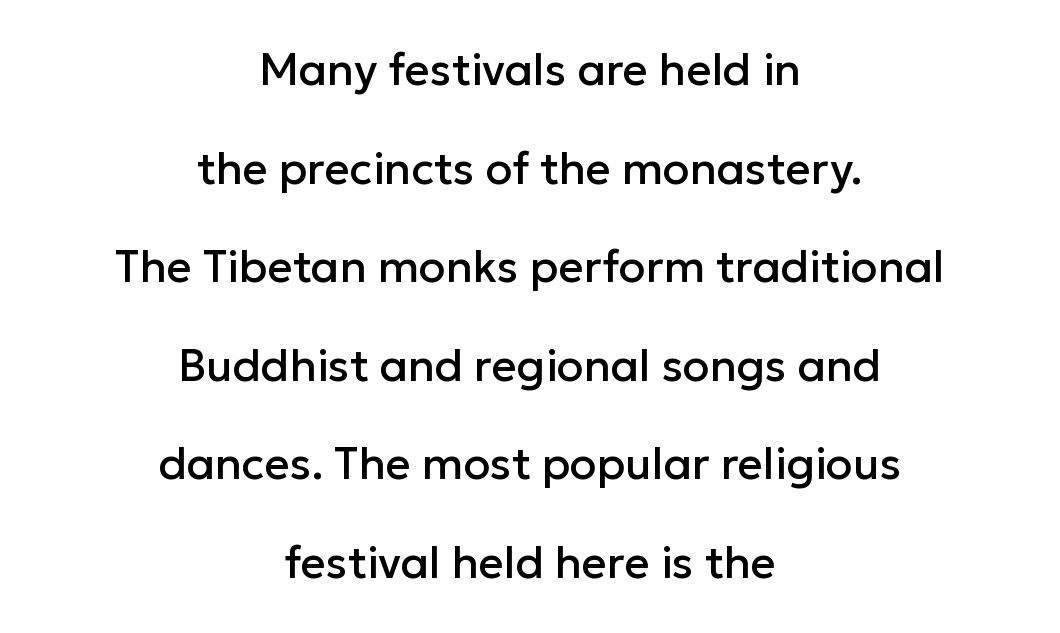
Q: Is the text italic (slanted)? A: No, it is upright.
Q: Is the typeface a serif or a sans-serif typeface? A: Sans-serif.
Q: Is the text underlined? A: No.
Q: How is the paragraph aligned? A: Centered.
Q: Is the spacing between letters normal or unusually wide? A: Normal.
Q: Is the spacing between lines tight, normal or loose? A: Loose.
Q: Width (condensed, normal, or wide)? A: Normal.
Q: Stroke contrast? A: Low.
Q: x-height? A: Medium.
Q: Monospaced? A: No.
